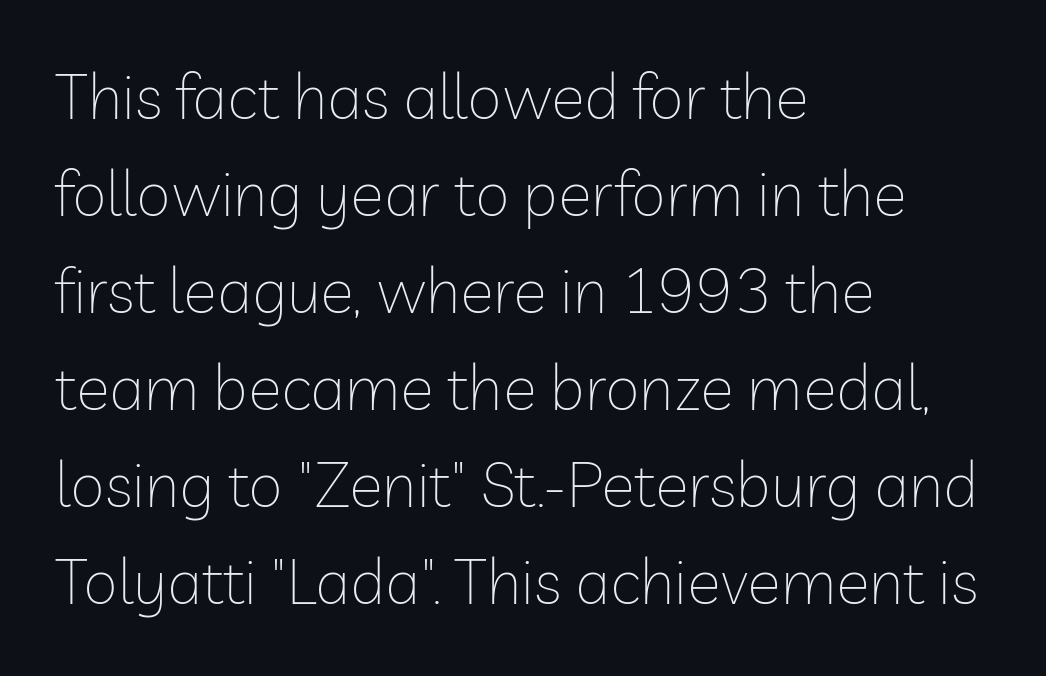
{"serif": "no", "italic": "no", "bold": "no", "weight": "thin", "width": "normal", "stroke_contrast": "low", "x_height": "medium", "monospaced": "no", "underline": "no", "align": "left", "line_spacing": "normal", "line_spacing_ratio": 1.54, "letter_spacing": "normal", "letter_spacing_em": 0.0, "glyph_px": 63}
